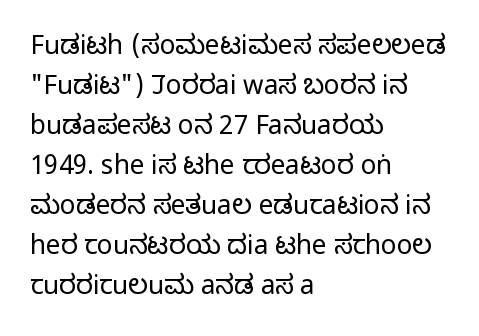
The image shows 26 px text type, upright; set left-aligned, normal line spacing (1.54x), normal letter spacing, not underlined.
